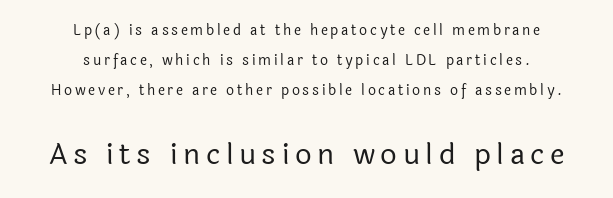
The typeface has the unassuming heft of standard copy or less. This sample trades compactness for vertical openness between lines. Decoration check: the copy has no underline. Nope, not italic — everything's standing straight. Is this a sans? Yes — the strokes have no serifs. Varying glyph widths throughout — classic text-font behaviour.
